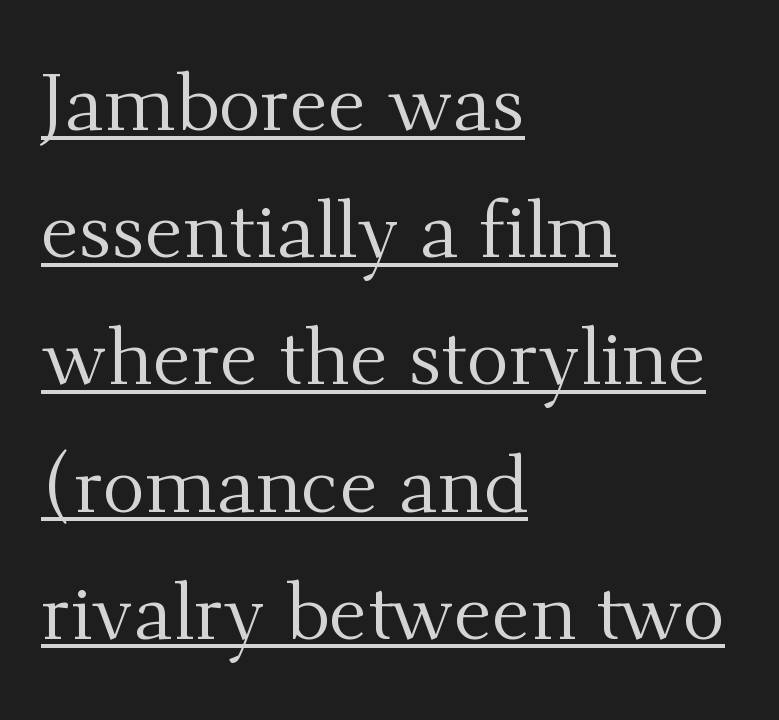
The image shows 80 px regular-weight serif type, upright; set left-aligned, normal line spacing (1.59x), normal letter spacing, underlined; medium stroke contrast and a small x-height.
